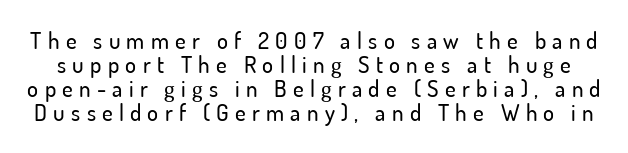
The image shows 23 px text type, upright; set tight line spacing (1.05x), unusually wide letter spacing (+0.27 em), not underlined.
